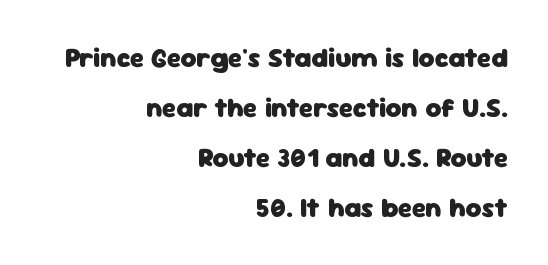
The image shows 27 px bold type, upright; set right-aligned, line spacing 1.85x, normal letter spacing, not underlined.
